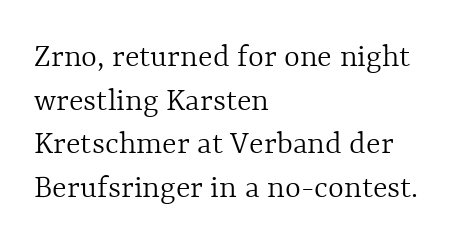
The image shows 34 px light type, upright; set left-aligned, normal line spacing (1.28x), normal letter spacing, not underlined; a medium x-height.
